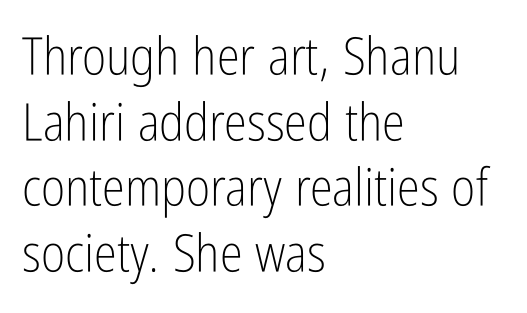
This sample keeps an unexceptional amount of space between lines. The letterforms sit at book weight or below. The passage shown is not underscored anywhere. Is there any slant? The stems are plumb. Nope, no serifs anywhere on these letters.
